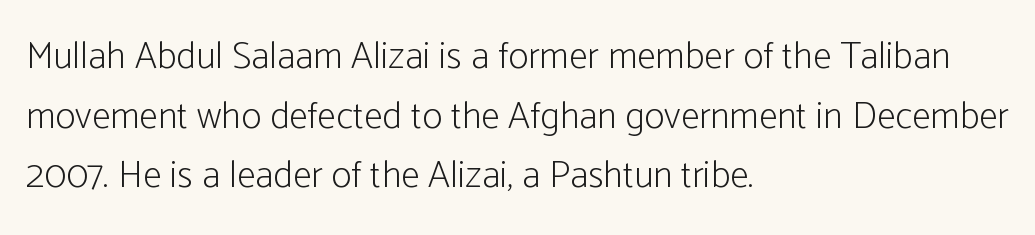
Q: Is the text bold? A: No.
Q: Is the text italic (slanted)? A: No, it is upright.
Q: Is the typeface a serif or a sans-serif typeface? A: Sans-serif.
Q: Is the text underlined? A: No.
Q: How is the paragraph aligned? A: Left-aligned.
Q: Is the spacing between letters normal or unusually wide? A: Normal.
Q: Is the spacing between lines tight, normal or loose? A: Normal.
Q: Width (condensed, normal, or wide)? A: Condensed.
Q: Stroke contrast? A: Low.
Q: x-height? A: Medium.
Q: Monospaced? A: No.
